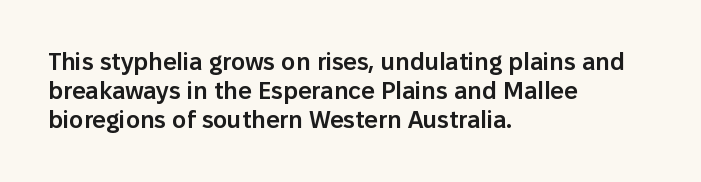
The image shows 24 px text type, upright; set left-aligned, line spacing 1.21x, normal letter spacing, not underlined.
